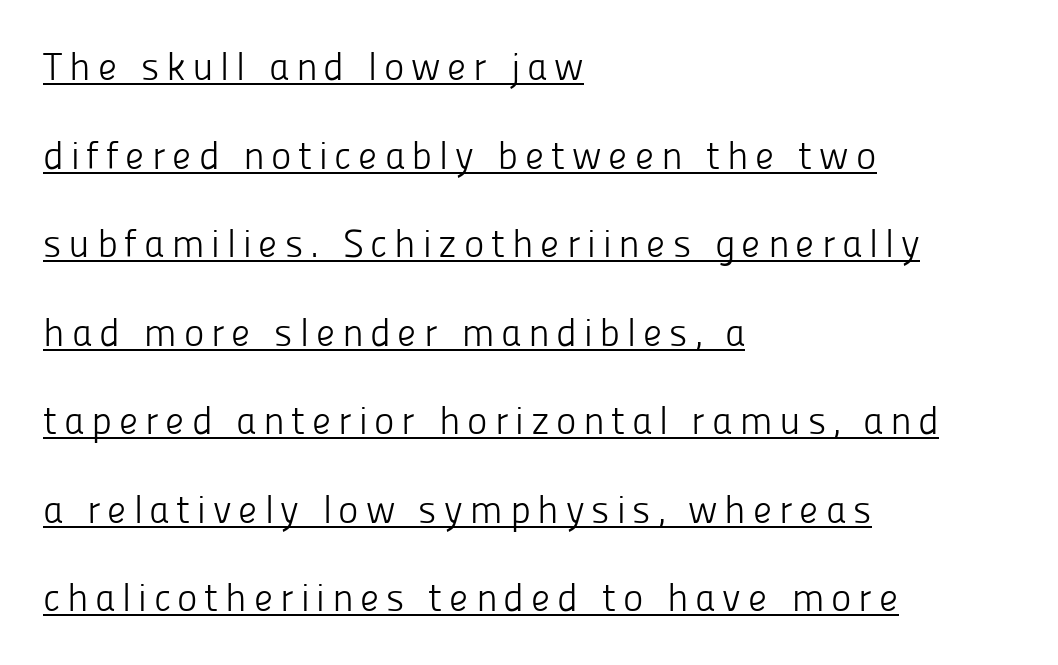
{"serif": "no", "italic": "no", "bold": "no", "weight": "light", "width": "normal", "stroke_contrast": "low", "x_height": "medium", "monospaced": "no", "underline": "yes", "align": "left", "line_spacing": "loose", "line_spacing_ratio": 2.27, "glyph_px": 39}
